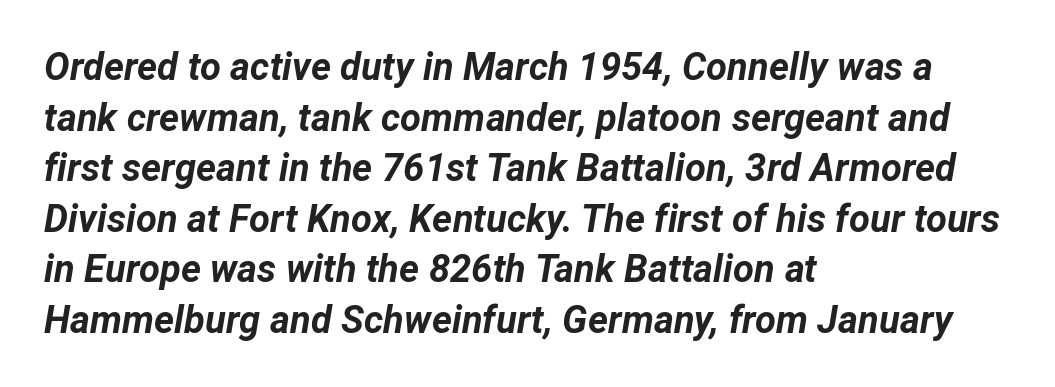
{"italic": "yes", "lean": "right", "slant_degrees": 12, "bold": "yes", "weight": "bold", "width": "normal", "stroke_contrast": "low", "x_height": "medium", "monospaced": "no", "underline": "no", "align": "left", "line_spacing": "normal", "line_spacing_ratio": 1.33, "letter_spacing": "normal", "letter_spacing_em": 0.0, "glyph_px": 38}
